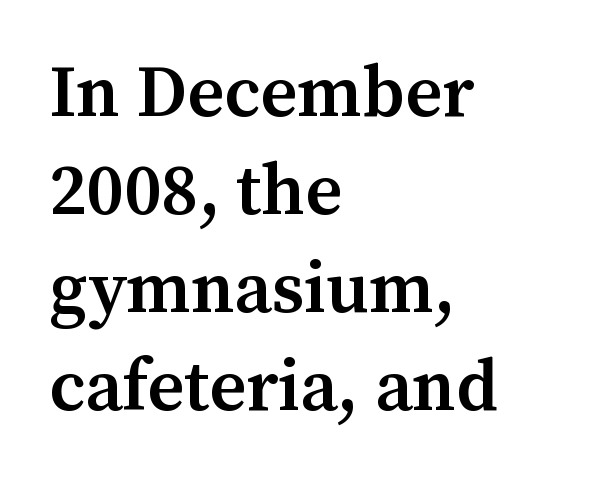
The image shows 72 px semibold serif type, upright; set left-aligned, normal line spacing (1.36x), normal letter spacing, not underlined; medium stroke contrast and a medium x-height.
